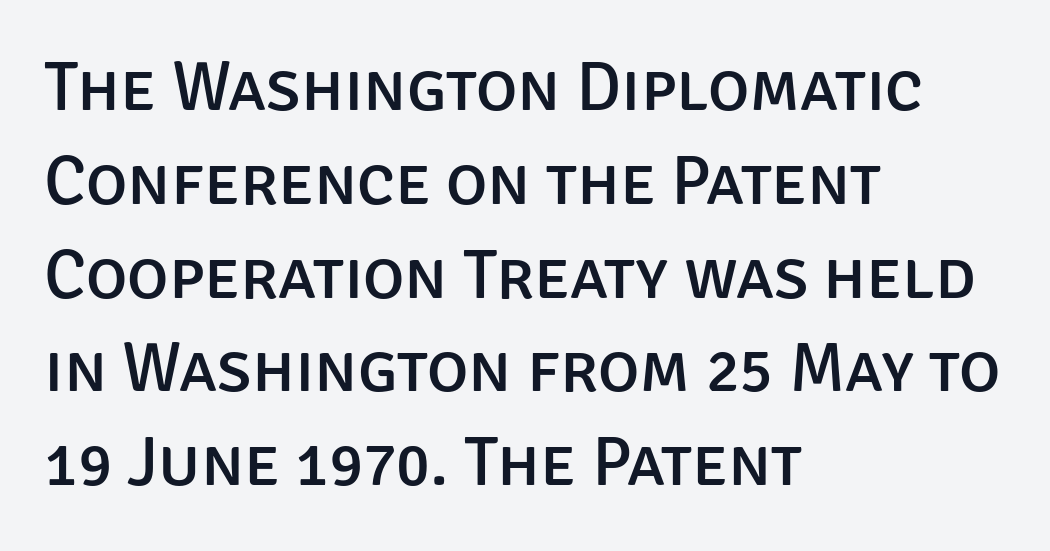
Q: Is the text italic (slanted)? A: No, it is upright.
Q: Is the typeface a serif or a sans-serif typeface? A: Sans-serif.
Q: Is the text underlined? A: No.
Q: How is the paragraph aligned? A: Left-aligned.
Q: Is the spacing between letters normal or unusually wide? A: Normal.
Q: Is the spacing between lines tight, normal or loose? A: Normal.
Q: Width (condensed, normal, or wide)? A: Normal.
Q: Stroke contrast? A: Low.
Q: x-height? A: Large.
Q: Monospaced? A: No.
